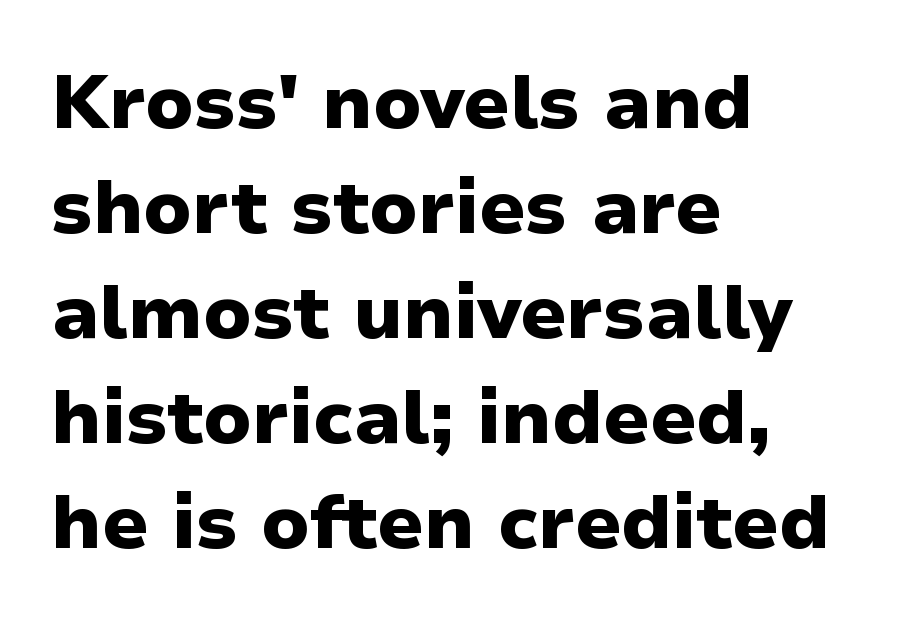
The image shows 76 px heavy sans-serif type, upright; set left-aligned, normal line spacing (1.38x), normal letter spacing, not underlined; low stroke contrast and a medium x-height.
